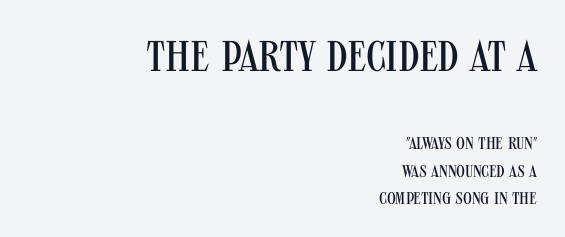
The image shows 43 px regular-weight, condensed sans-serif type, upright; set right-aligned, normal line spacing (1.62x), normal letter spacing, not underlined; the first (top) block is 2.53x larger; medium stroke contrast and a large x-height.
